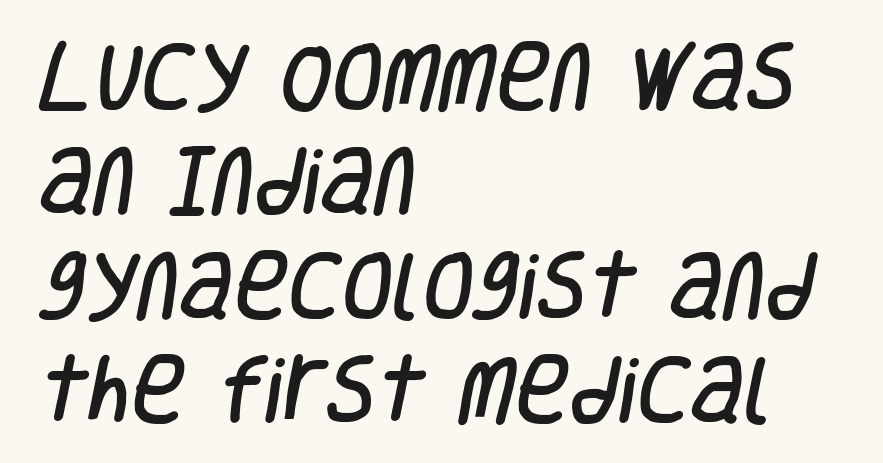
Q: Is the typeface a serif or a sans-serif typeface? A: Sans-serif.
Q: Is the text underlined? A: No.
Q: How is the paragraph aligned? A: Left-aligned.
Q: Is the spacing between letters normal or unusually wide? A: Normal.
Q: Is the spacing between lines tight, normal or loose? A: Normal.
Q: Width (condensed, normal, or wide)? A: Condensed.
Q: Stroke contrast? A: Low.
Q: x-height? A: Large.
Q: Monospaced? A: No.
